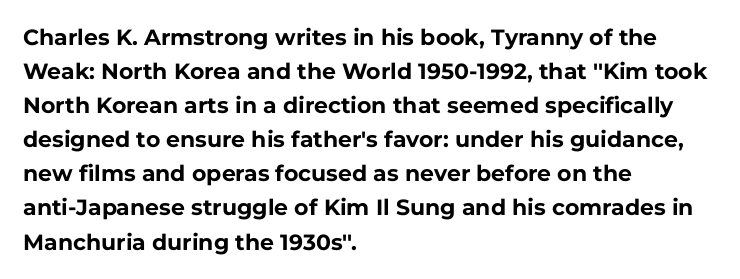
Underline: absent. Default kerning and tracking; the words read as compact shapes. Successive baselines arrive at the customary interval. You can tell it's not italic because the verticals are truly vertical. One-word summary of the alignment: left. These lines carry a lot of weight — the face is fully bold.
